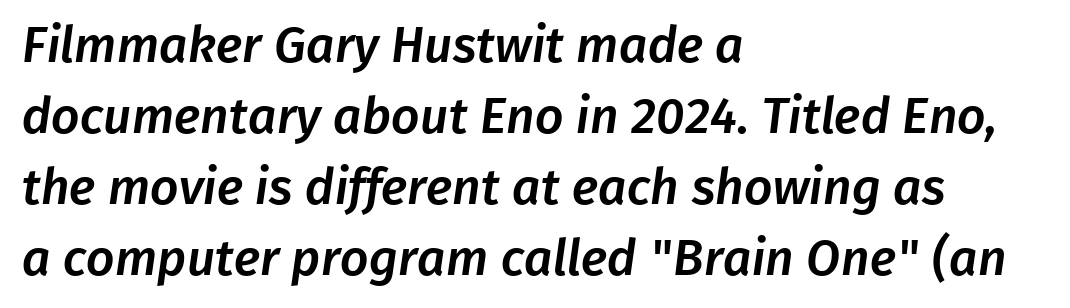
Q: Is the typeface a serif or a sans-serif typeface? A: Sans-serif.
Q: Is the text underlined? A: No.
Q: How is the paragraph aligned? A: Left-aligned.
Q: Is the spacing between letters normal or unusually wide? A: Normal.
Q: Is the spacing between lines tight, normal or loose? A: Normal.
Q: Width (condensed, normal, or wide)? A: Normal.
Q: Stroke contrast? A: Low.
Q: x-height? A: Medium.
Q: Monospaced? A: No.
